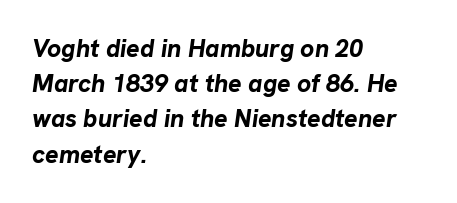
Q: Is the text bold? A: Yes.
Q: Is the text italic (slanted)? A: Yes, it leans right by about 8 degrees.
Q: Is the text underlined? A: No.
Q: How is the paragraph aligned? A: Left-aligned.
Q: Is the spacing between letters normal or unusually wide? A: Normal.
Q: Is the spacing between lines tight, normal or loose? A: Normal.
